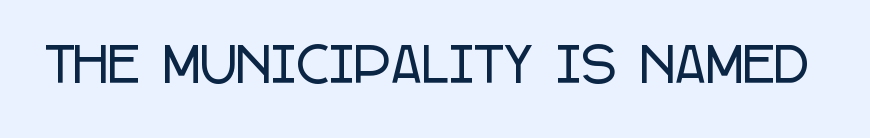
The image shows 47 px condensed sans-serif type, upright; set normal letter spacing, not underlined; low stroke contrast and a large x-height.
